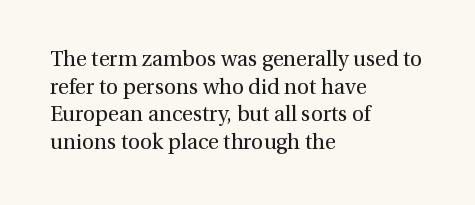
Teacher's note: observe the even left margin — that is flush-left alignment. The line texture is even and compact thanks to regular tracking. The lettering stays uniformly vertical, giving the passage a roman look. The baseline area is clear.
